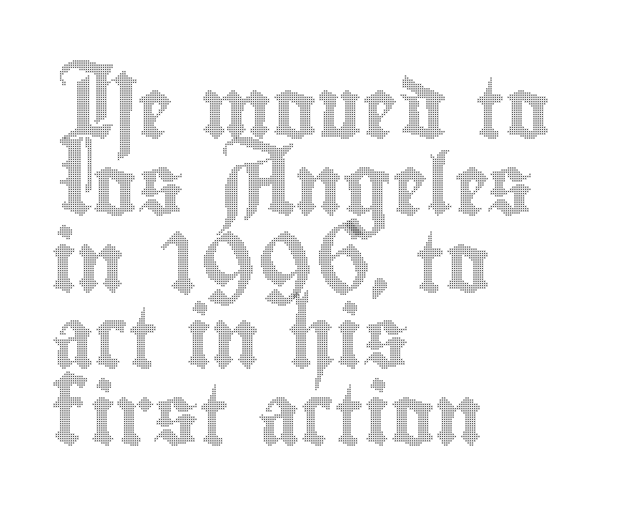
Q: Is the text italic (slanted)? A: No, it is upright.
Q: Is the text underlined? A: No.
Q: How is the paragraph aligned? A: Left-aligned.
Q: Is the spacing between letters normal or unusually wide? A: Normal.
Q: Is the spacing between lines tight, normal or loose? A: Normal.
Q: Width (condensed, normal, or wide)? A: Condensed.
Q: x-height? A: Small.
Q: Monospaced? A: No.
